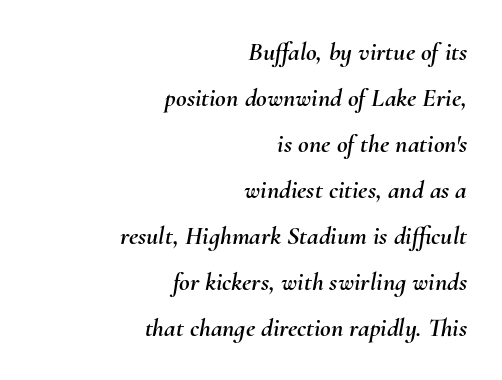
The image shows 26 px text type, italic (leaning right); set right-aligned, line spacing 1.77x, normal letter spacing, not underlined.
